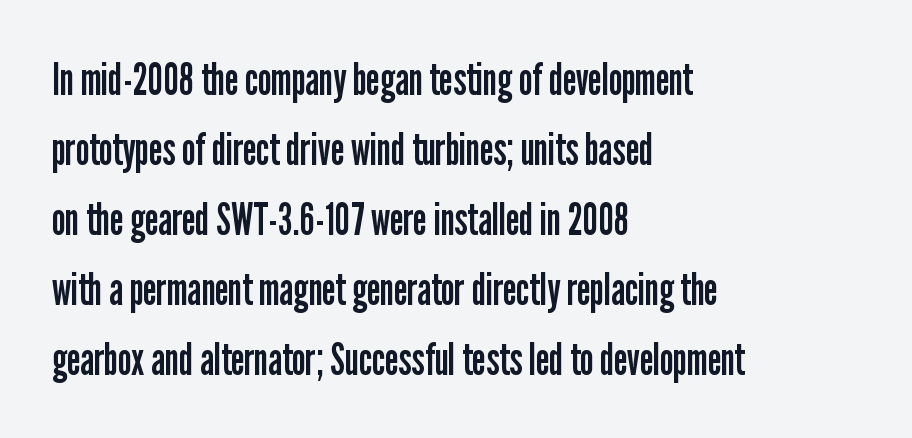
The image shows 44 px regular-weight, condensed sans-serif type, upright; set left-aligned, normal line spacing (1.59x), normal letter spacing, not underlined; low stroke contrast and a medium x-height.
